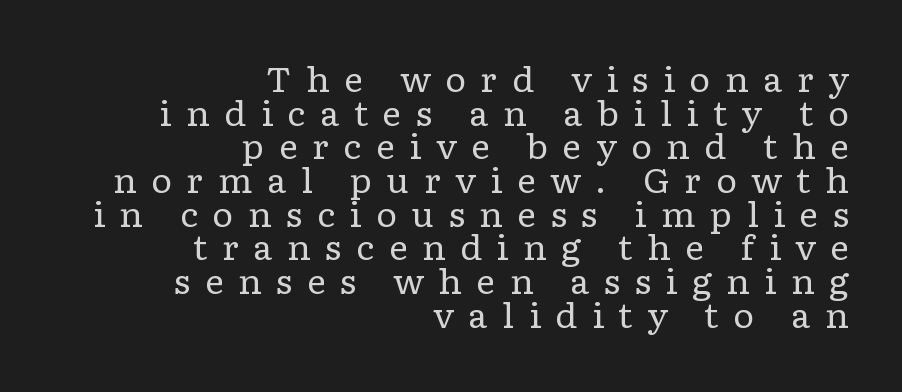
Q: Is the text bold? A: No.
Q: Is the text italic (slanted)? A: No, it is upright.
Q: Is the typeface a serif or a sans-serif typeface? A: Serif.
Q: Is the text underlined? A: No.
Q: How is the paragraph aligned? A: Right-aligned.
Q: Is the spacing between letters normal or unusually wide? A: Unusually wide.
Q: Is the spacing between lines tight, normal or loose? A: Tight.
Q: Width (condensed, normal, or wide)? A: Wide.
Q: Stroke contrast? A: Low.
Q: x-height? A: Medium.
Q: Monospaced? A: No.
